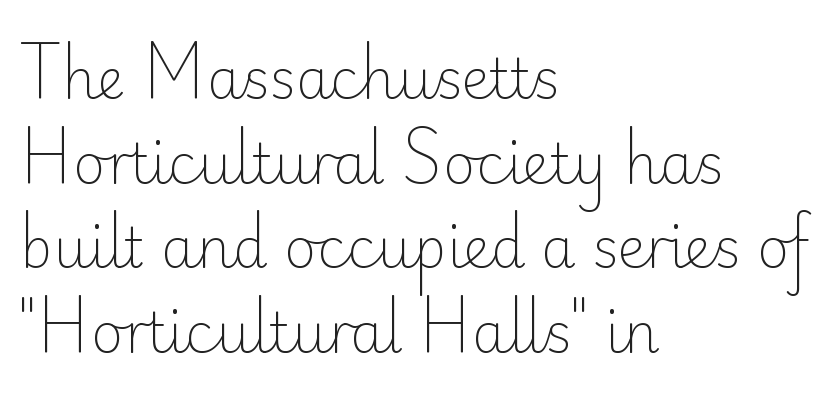
The image shows 55 px light sans-serif type, upright; set left-aligned, normal line spacing (1.54x), normal letter spacing, not underlined; low stroke contrast and a small x-height.
